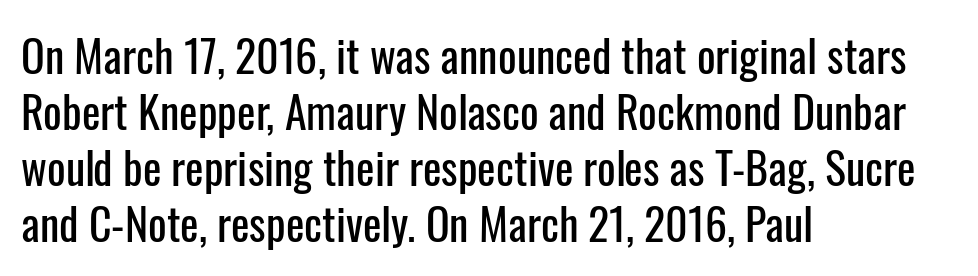
This block has exactly the height ordinary leading produces. Bare-footed words on every line. Character widths vary here, with narrow letters taking less room than wide ones. You can tell it's not italic because the verticals are truly vertical.
